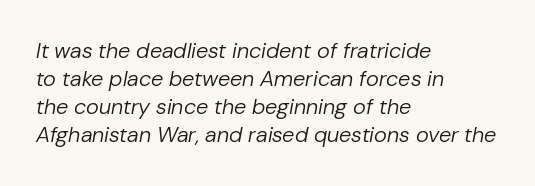
Q: Is the text bold? A: No.
Q: Is the text italic (slanted)? A: Yes, it leans right by about 10 degrees.
Q: Is the text underlined? A: No.
Q: How is the paragraph aligned? A: Left-aligned.
Q: Is the spacing between letters normal or unusually wide? A: Normal.
Q: Is the spacing between lines tight, normal or loose? A: Normal.
